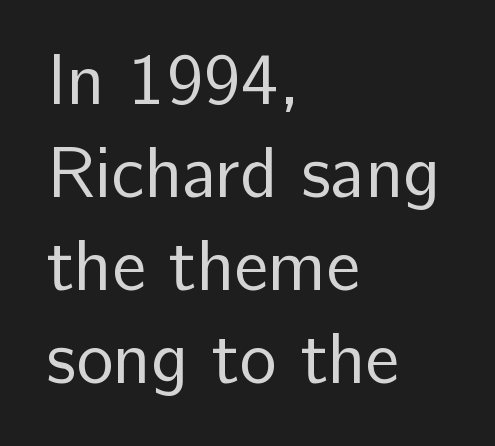
Stroke thickness stays within the range of a standard reading face or lighter. Where is the straight margin? On the left. Does the type have serifs? No, each stem ends abruptly. In terms of leading, this rendering sits right in the middle.
